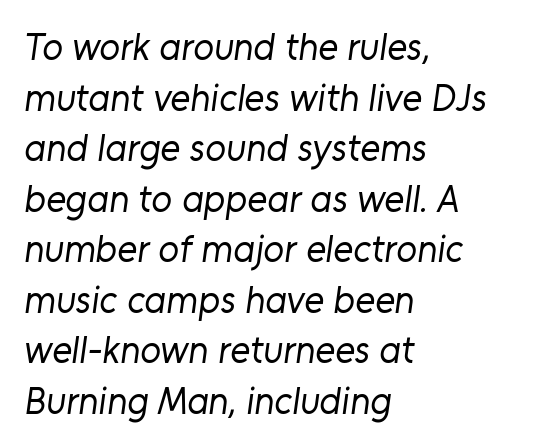
The image shows 38 px regular-weight sans-serif type; set left-aligned, normal line spacing (1.33x), normal letter spacing, not underlined; low stroke contrast and a medium x-height.
